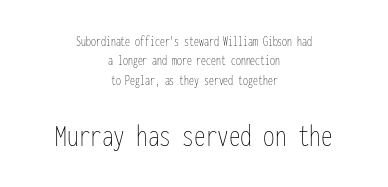
Q: Is the text bold? A: No.
Q: Is the text italic (slanted)? A: No, it is upright.
Q: Is the text underlined? A: No.
Q: How is the paragraph aligned? A: Centered.
Q: Is the spacing between letters normal or unusually wide? A: Normal.
Q: Is the spacing between lines tight, normal or loose? A: Normal.
Q: Which block of text is set in a larger size, the first (top) or the second (bottom)? A: The second (bottom) one.
Q: Width (condensed, normal, or wide)? A: Condensed.
Q: Stroke contrast? A: Low.
Q: x-height? A: Medium.
Q: Monospaced? A: Yes.
